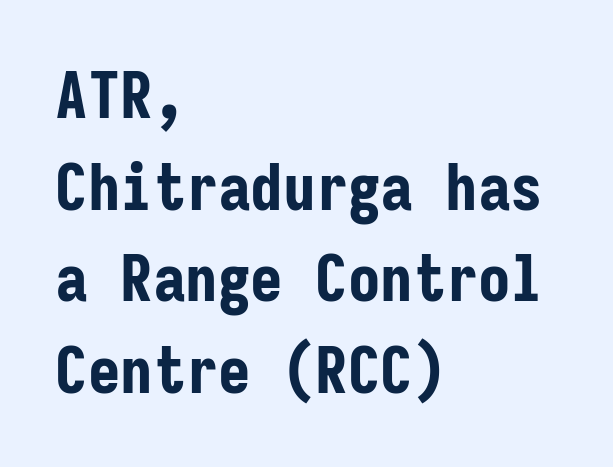
Typographically, this falls in the sans-serif category. The rendering uses typewriter-style spacing with identical character cells. The area under the type is left untouched. A dark, heavy texture on the line: the type is bold.
